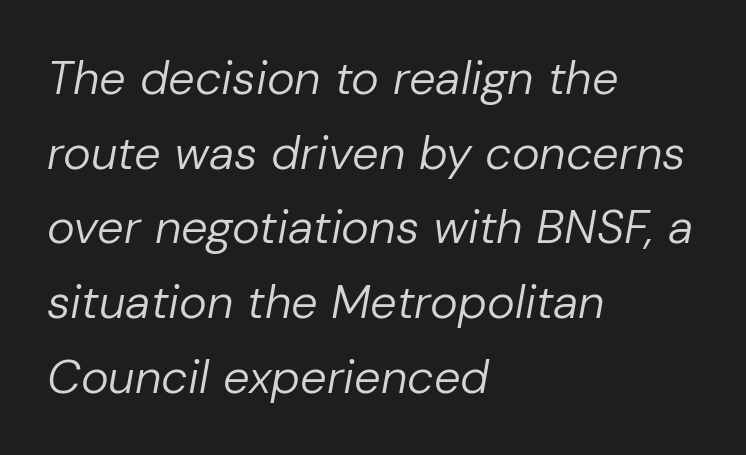
Q: Is the text bold? A: No.
Q: Is the text italic (slanted)? A: Yes, it leans right by about 10 degrees.
Q: Is the text underlined? A: No.
Q: How is the paragraph aligned? A: Left-aligned.
Q: Is the spacing between letters normal or unusually wide? A: Normal.
Q: Is the spacing between lines tight, normal or loose? A: Normal.
Q: Width (condensed, normal, or wide)? A: Normal.
Q: Stroke contrast? A: Low.
Q: x-height? A: Medium.
Q: Monospaced? A: No.
